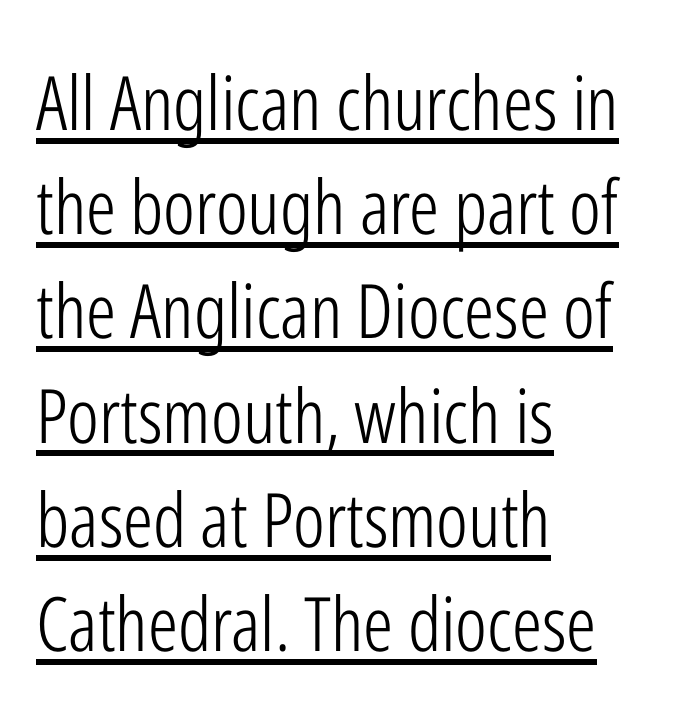
The image shows 75 px light, condensed sans-serif type, upright; set left-aligned, normal line spacing (1.39x), normal letter spacing, underlined; low stroke contrast and a medium x-height.
